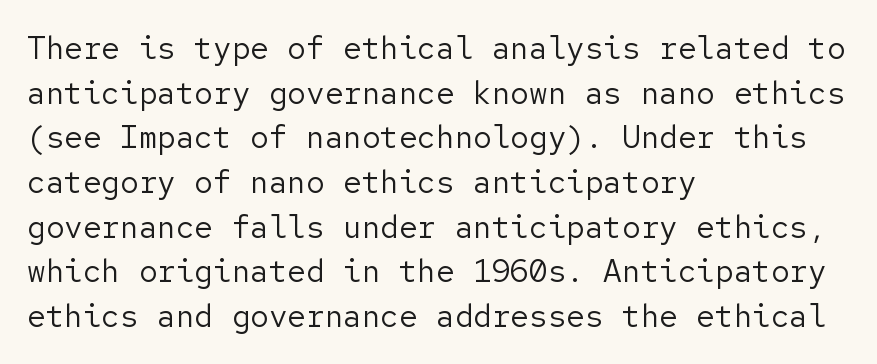
The image shows 31 px regular-weight sans-serif type, upright; set left-aligned, normal line spacing (1.44x), normal letter spacing, not underlined; low stroke contrast and a medium x-height.
